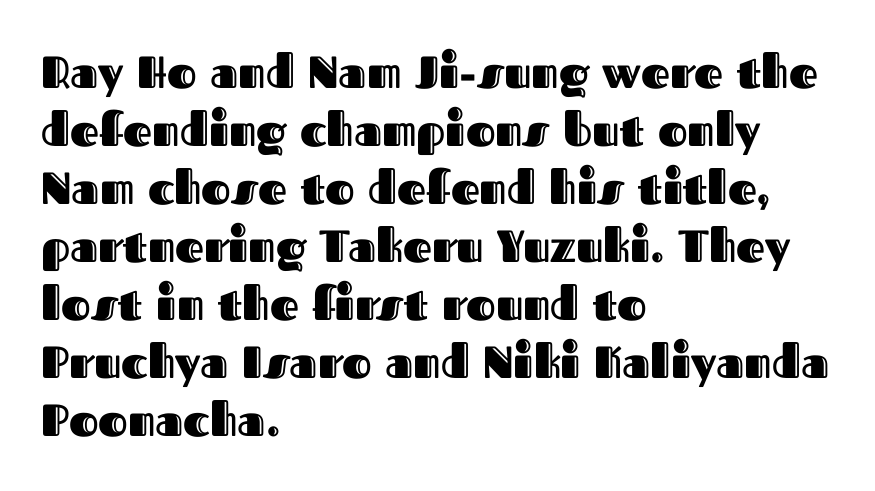
The image shows 45 px text type, upright; set left-aligned, normal line spacing (1.29x), normal letter spacing, not underlined; a medium x-height.
